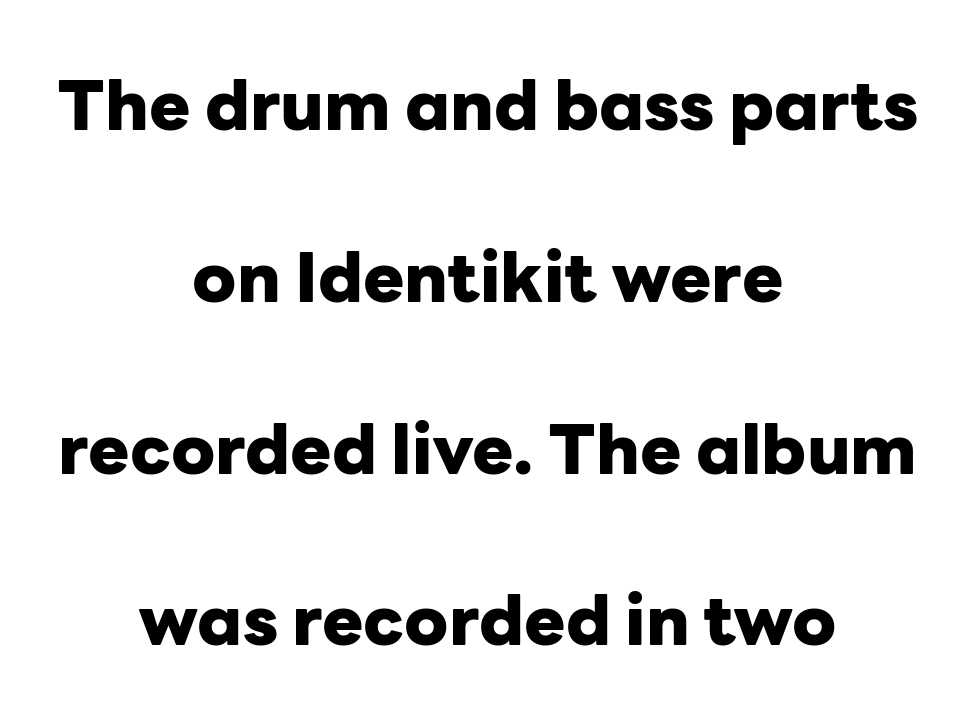
Q: Is the text bold? A: Yes.
Q: Is the text italic (slanted)? A: No, it is upright.
Q: Is the typeface a serif or a sans-serif typeface? A: Sans-serif.
Q: Is the text underlined? A: No.
Q: How is the paragraph aligned? A: Centered.
Q: Is the spacing between letters normal or unusually wide? A: Normal.
Q: Is the spacing between lines tight, normal or loose? A: Loose.
Q: Width (condensed, normal, or wide)? A: Normal.
Q: Stroke contrast? A: Low.
Q: x-height? A: Medium.
Q: Monospaced? A: No.
